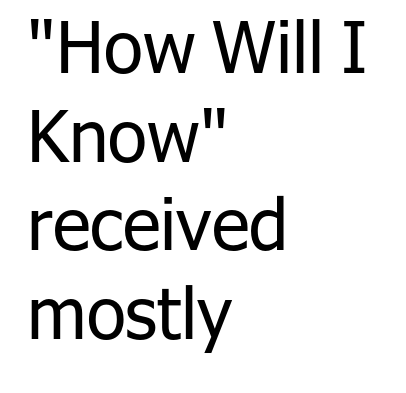
The image shows 71 px regular-weight sans-serif type, upright; set left-aligned, normal line spacing (1.25x), normal letter spacing, not underlined; low stroke contrast and a medium x-height.
